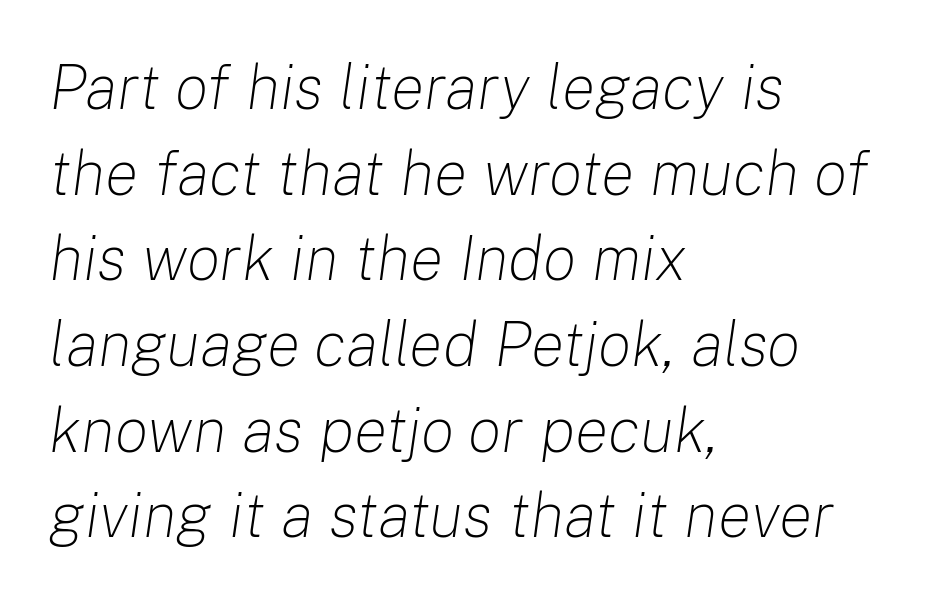
{"italic": "yes", "lean": "right", "slant_degrees": 8, "bold": "no", "weight": "light", "width": "normal", "stroke_contrast": "low", "x_height": "medium", "monospaced": "no", "underline": "no", "align": "left", "line_spacing": "normal", "line_spacing_ratio": 1.36, "letter_spacing": "normal", "letter_spacing_em": 0.0, "glyph_px": 63}
